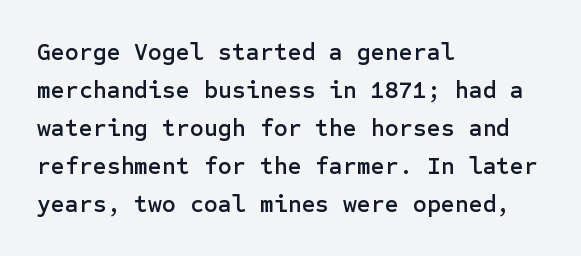
Q: Is the text italic (slanted)? A: No, it is upright.
Q: Is the text underlined? A: No.
Q: How is the paragraph aligned? A: Left-aligned.
Q: Is the spacing between letters normal or unusually wide? A: Normal.
Q: Is the spacing between lines tight, normal or loose? A: Normal.
